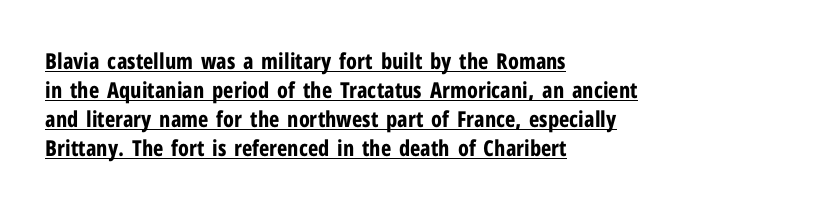
The image shows 22 px bold type, upright; set left-aligned, normal line spacing (1.32x), normal letter spacing, underlined.
